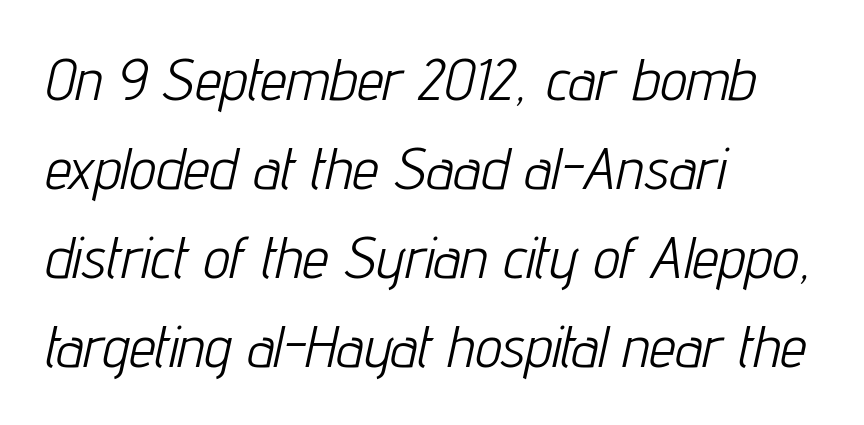
Q: Is the text bold? A: No.
Q: Is the text italic (slanted)? A: Yes, it leans right by about 12 degrees.
Q: Is the text underlined? A: No.
Q: How is the paragraph aligned? A: Left-aligned.
Q: Is the spacing between letters normal or unusually wide? A: Normal.
Q: Is the spacing between lines tight, normal or loose? A: Normal.
Q: Width (condensed, normal, or wide)? A: Condensed.
Q: Stroke contrast? A: Low.
Q: x-height? A: Medium.
Q: Monospaced? A: No.
